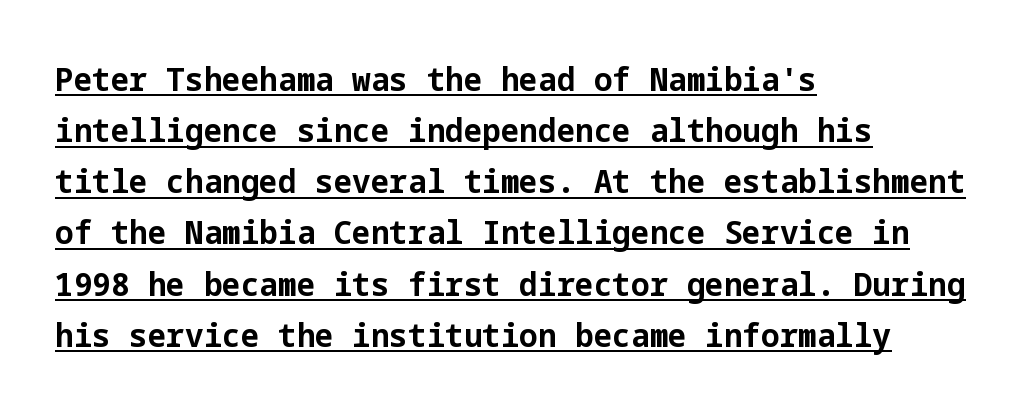
{"serif": "no", "italic": "no", "bold": "yes", "weight": "bold", "width": "normal", "stroke_contrast": "low", "x_height": "medium", "underline": "yes", "align": "left", "line_spacing": "normal", "line_spacing_ratio": 1.55, "letter_spacing": "normal", "letter_spacing_em": 0.0, "glyph_px": 33}
